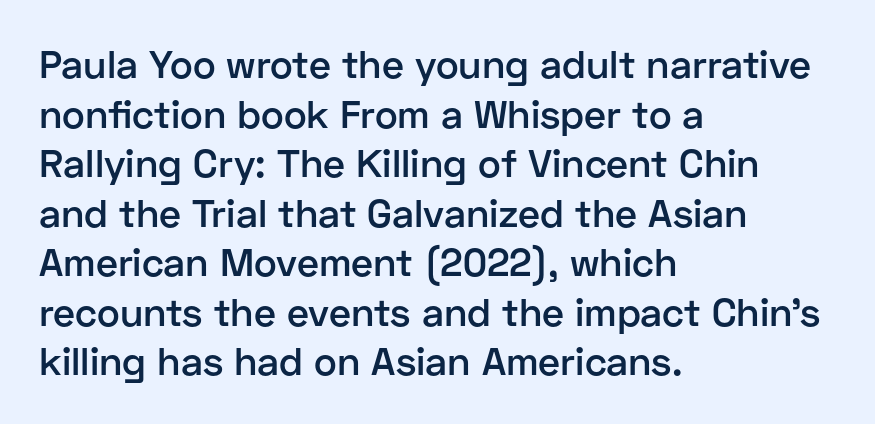
{"serif": "no", "italic": "no", "bold": "semi", "weight": "semibold", "width": "normal", "stroke_contrast": "low", "x_height": "medium", "monospaced": "no", "underline": "no", "align": "left", "line_spacing": "normal", "line_spacing_ratio": 1.27, "letter_spacing": "normal", "letter_spacing_em": 0.0, "glyph_px": 39}
